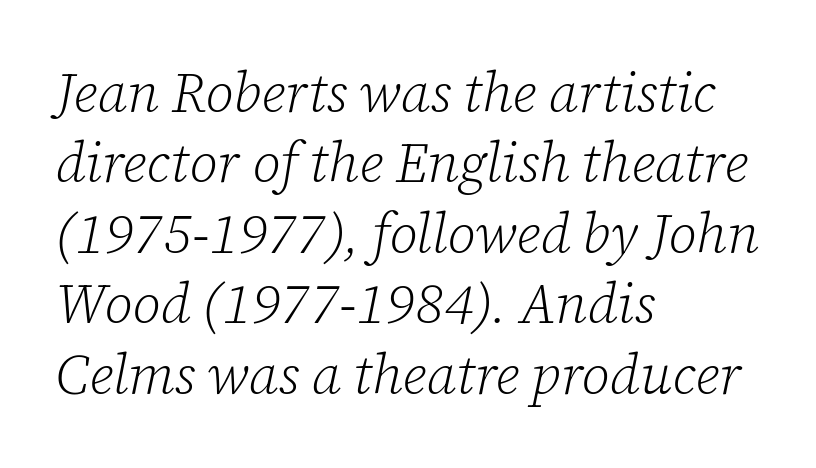
{"serif": "yes", "italic": "yes", "lean": "right", "slant_degrees": 12, "bold": "no", "weight": "light", "width": "normal", "stroke_contrast": "low", "x_height": "medium", "monospaced": "no", "underline": "no", "align": "left", "line_spacing": "normal", "line_spacing_ratio": 1.28, "letter_spacing": "normal", "letter_spacing_em": 0.0, "glyph_px": 55}
